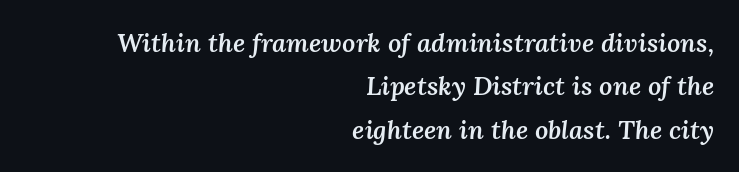
The image shows 26 px text type, italic (leaning right); set right-aligned, normal line spacing (1.67x), normal letter spacing, not underlined.
